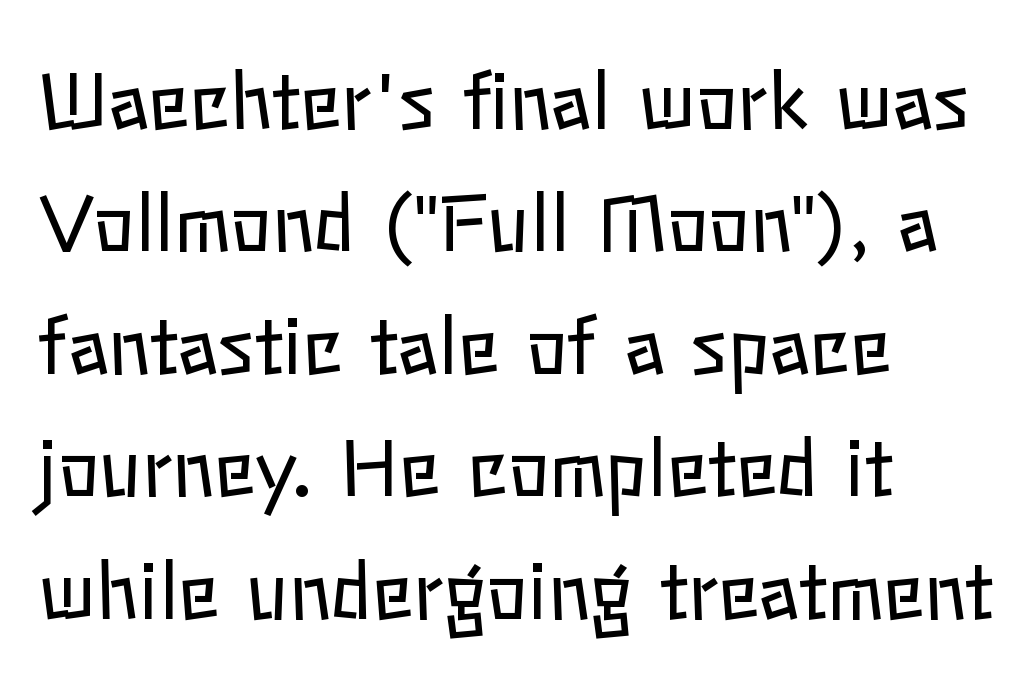
Stem width sits at or under what a default text font uses. Looks like regular typesetting: each glyph gets only the width it needs. Short note: letters normally spaced. Left-aligned paragraph, ragged on the right. The space between consecutive lines is moderate. Is there any slant? The stems are plumb.
